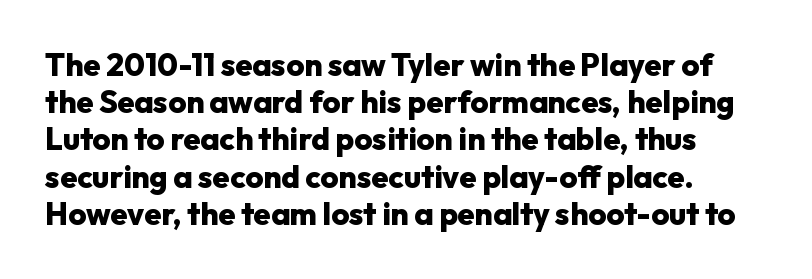
{"serif": "no", "italic": "no", "bold": "yes", "weight": "heavy", "width": "normal", "stroke_contrast": "low", "x_height": "medium", "monospaced": "no", "underline": "no", "align": "left", "line_spacing_ratio": 1.2, "letter_spacing": "normal", "letter_spacing_em": 0.0, "glyph_px": 31}
